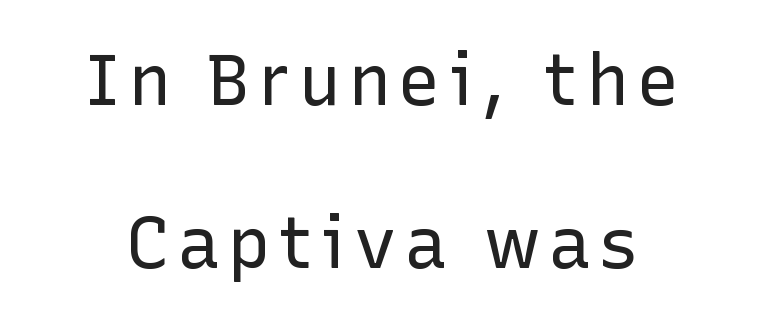
The image shows 71 px regular-weight sans-serif type, upright; set loose line spacing (2.29x), not underlined; low stroke contrast and a medium x-height.
